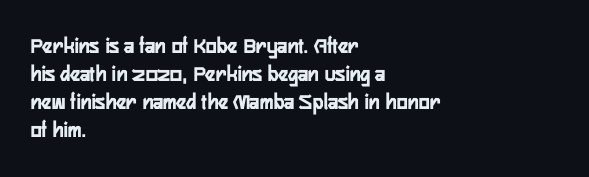
{"italic": "no", "bold": "yes", "underline": "no", "align": "left", "line_spacing_ratio": 1.22, "letter_spacing": "normal", "letter_spacing_em": 0.0, "glyph_px": 23}
